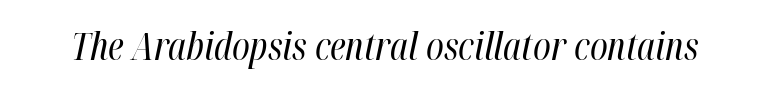
The image shows 38 px regular-weight, condensed type, italic (leaning right); set normal letter spacing, not underlined; high stroke contrast and a medium x-height.
